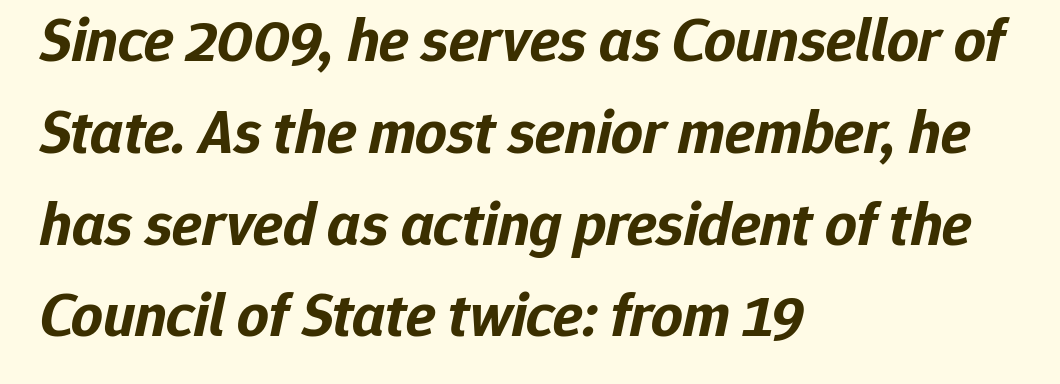
Q: Is the text bold? A: Yes.
Q: Is the text italic (slanted)? A: Yes, it leans right by about 12 degrees.
Q: Is the text underlined? A: No.
Q: How is the paragraph aligned? A: Left-aligned.
Q: Is the spacing between letters normal or unusually wide? A: Normal.
Q: Is the spacing between lines tight, normal or loose? A: Normal.
Q: Width (condensed, normal, or wide)? A: Normal.
Q: Stroke contrast? A: Low.
Q: x-height? A: Medium.
Q: Monospaced? A: No.
